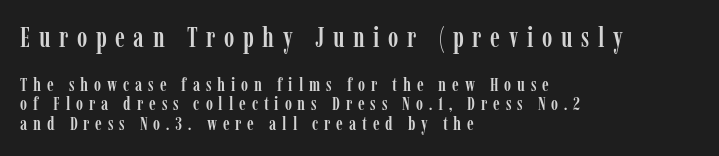
{"serif": "yes", "italic": "no", "width": "condensed", "stroke_contrast": "low", "x_height": "medium", "monospaced": "no", "underline": "no", "align": "left", "line_spacing": "tight", "line_spacing_ratio": 1.04, "letter_spacing": "wide", "letter_spacing_em": 0.31, "larger_block": "first", "size_ratio": 1.47, "glyph_px": 28}
